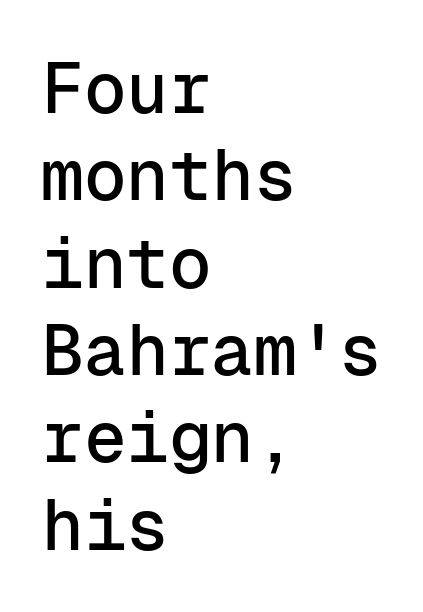
Each word holds together tightly as a unit, with standard inter-letter gaps. A roman cut, with each character standing at attention. Clear beneath every line of the passage. Letterform terminals end flat and unadorned throughout the passage. One-word summary of the alignment: left. Looks like terminal output: every glyph gets an equal slot.
